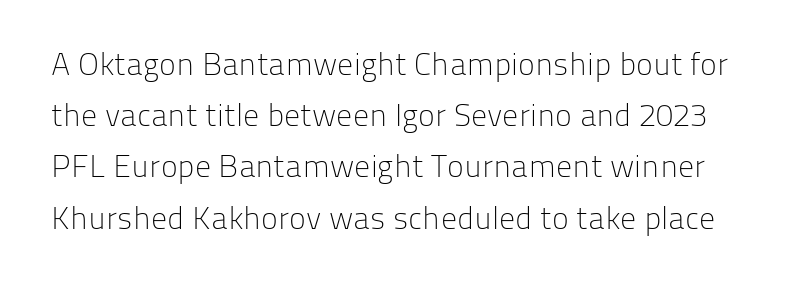
Q: Is the text bold? A: No.
Q: Is the text italic (slanted)? A: No, it is upright.
Q: Is the typeface a serif or a sans-serif typeface? A: Sans-serif.
Q: Is the text underlined? A: No.
Q: Is the spacing between letters normal or unusually wide? A: Normal.
Q: Is the spacing between lines tight, normal or loose? A: Normal.
Q: Width (condensed, normal, or wide)? A: Normal.
Q: Stroke contrast? A: Low.
Q: x-height? A: Medium.
Q: Monospaced? A: No.
